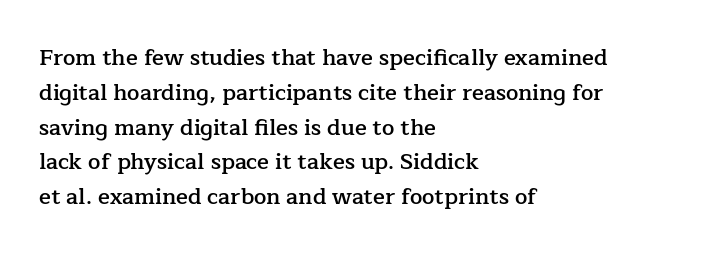
Q: Is the text bold? A: Semi-bold.
Q: Is the text italic (slanted)? A: No, it is upright.
Q: Is the text underlined? A: No.
Q: How is the paragraph aligned? A: Left-aligned.
Q: Is the spacing between letters normal or unusually wide? A: Normal.
Q: Is the spacing between lines tight, normal or loose? A: Normal.
